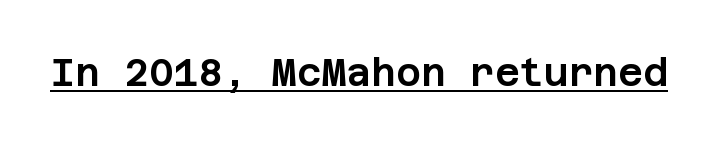
Each line of the rendering has a horizontal stroke beneath the glyphs. Italic? Not at all — the glyphs are vertical. Look at the tracking — it's just the regular setting, nothing added. This sample uses a sans-serif face.
